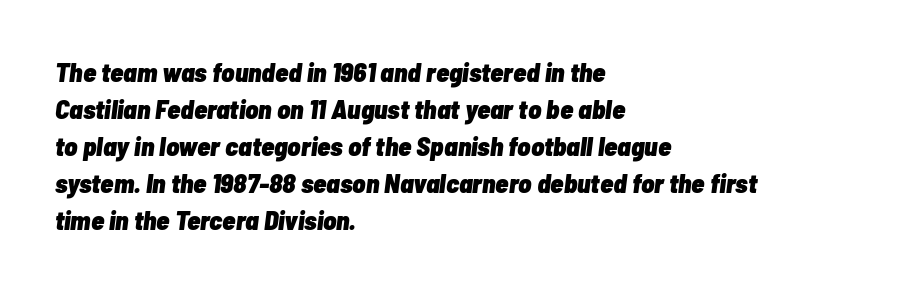
{"italic": "yes", "lean": "right", "slant_degrees": 7, "bold": "yes", "underline": "no", "align": "left", "line_spacing": "normal", "line_spacing_ratio": 1.37, "letter_spacing": "normal", "letter_spacing_em": 0.0, "glyph_px": 27}
